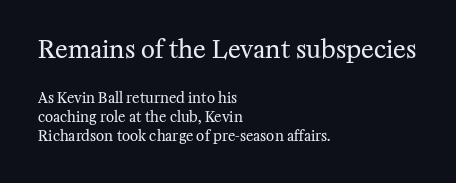
The lines are quadded left. Is there any slant? The stems are plumb. Nothing heavy about these letters — not bold at all. The zone under the glyphs is completely vacant. Character size in the leading block exceeds that of the trailing block.
